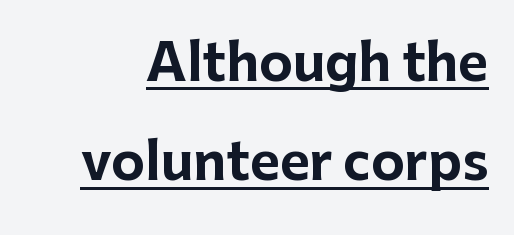
Q: Is the text bold? A: Yes.
Q: Is the text italic (slanted)? A: No, it is upright.
Q: Is the typeface a serif or a sans-serif typeface? A: Sans-serif.
Q: Is the text underlined? A: Yes.
Q: Is the spacing between letters normal or unusually wide? A: Normal.
Q: Is the spacing between lines tight, normal or loose? A: Loose.
Q: Width (condensed, normal, or wide)? A: Normal.
Q: Stroke contrast? A: Low.
Q: x-height? A: Medium.
Q: Monospaced? A: No.
